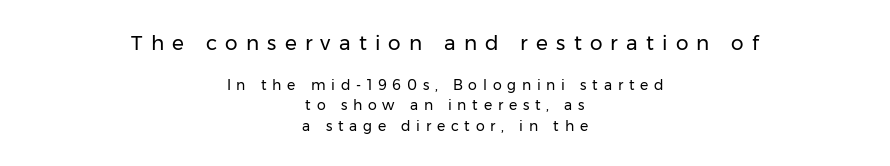
{"italic": "no", "bold": "no", "underline": "no", "align": "center", "line_spacing": "normal", "line_spacing_ratio": 1.48, "letter_spacing": "wide", "letter_spacing_em": 0.41, "larger_block": "first", "size_ratio": 1.43, "glyph_px": 20}
